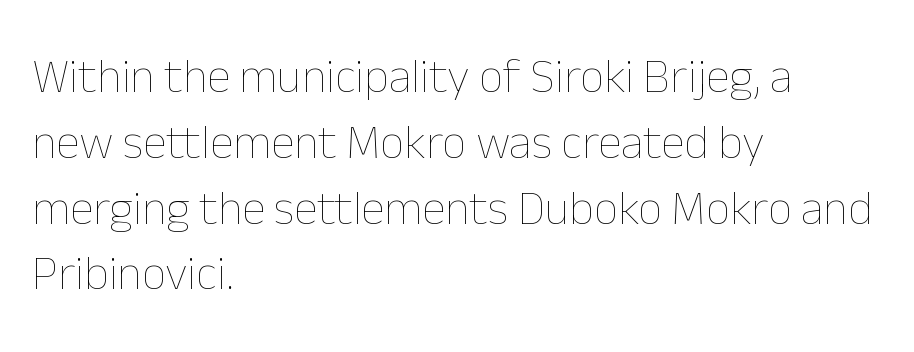
{"italic": "no", "bold": "no", "weight": "thin", "width": "normal", "stroke_contrast": "low", "x_height": "medium", "monospaced": "no", "underline": "no", "align": "left", "line_spacing": "normal", "line_spacing_ratio": 1.37, "letter_spacing": "normal", "letter_spacing_em": 0.0, "glyph_px": 48}
